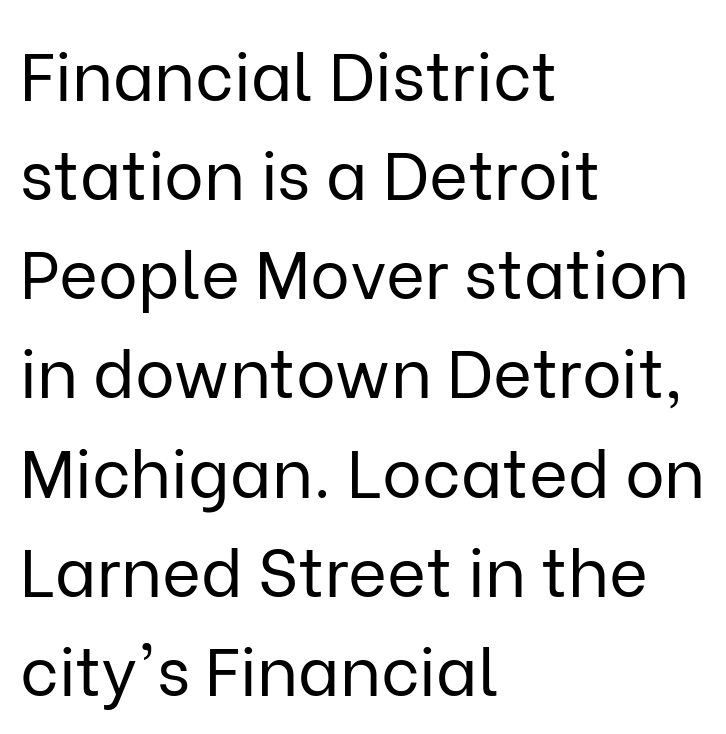
Are there feet on the stems? There aren't — it's a sans. No extra tracking has been applied to these lines. Any mark beneath the type? The region is blank. Notice how descenders clear the ascenders below comfortably — that's standard leading. The letters stand upright; this is a roman face. Short and long lines alike share a common starting point at left.
